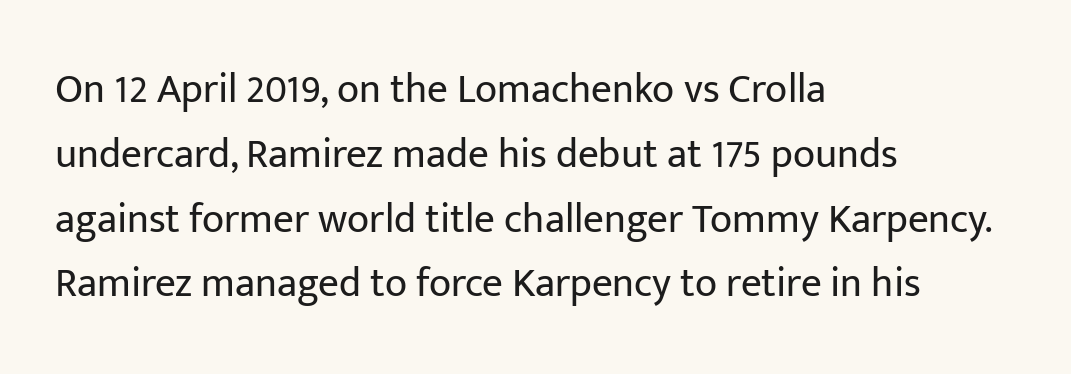
{"serif": "no", "italic": "no", "bold": "no", "weight": "regular", "width": "normal", "stroke_contrast": "low", "x_height": "medium", "monospaced": "no", "underline": "no", "align": "left", "line_spacing": "normal", "line_spacing_ratio": 1.58, "letter_spacing": "normal", "letter_spacing_em": 0.0, "glyph_px": 41}
